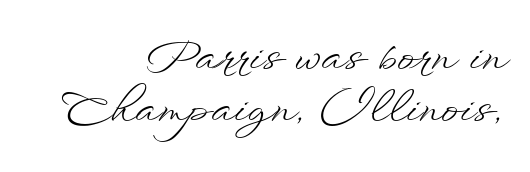
{"bold": "no", "weight": "light", "width": "wide", "stroke_contrast": "low", "x_height": "small", "monospaced": "no", "underline": "no", "align": "right", "line_spacing_ratio": 1.23, "letter_spacing": "normal", "letter_spacing_em": 0.0, "glyph_px": 42}
